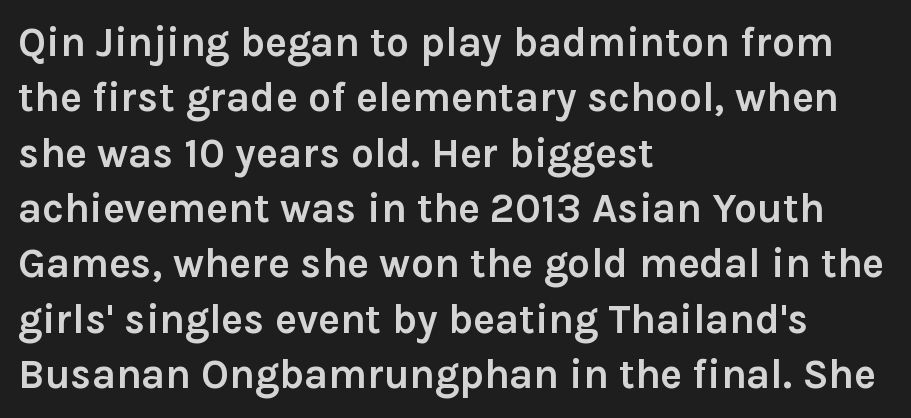
Do the characters align in a grid? No, the font is proportional. Style check: upright. The foot of each line stays bare and open. Layout note: lines flush left. These lines sit exactly where default settings would place them.
